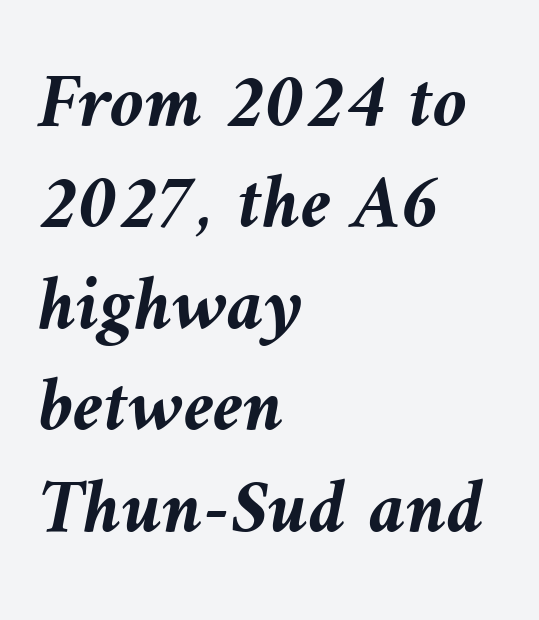
A typesetter would call this zero additional tracking. Strong, thick strokes mark this as bold type. Quick note: italic. Regarding leading, the lines here are spaced in the standard way. Beneath every word, the page is bare. The passage shown is typed in a proportional face where columns would drift.
